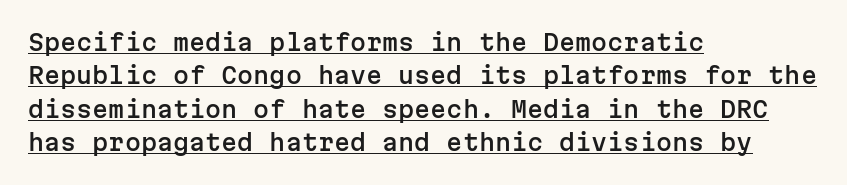
Q: Is the text italic (slanted)? A: No, it is upright.
Q: Is the text underlined? A: Yes.
Q: How is the paragraph aligned? A: Left-aligned.
Q: Is the spacing between letters normal or unusually wide? A: Normal.
Q: Is the spacing between lines tight, normal or loose? A: Normal.
